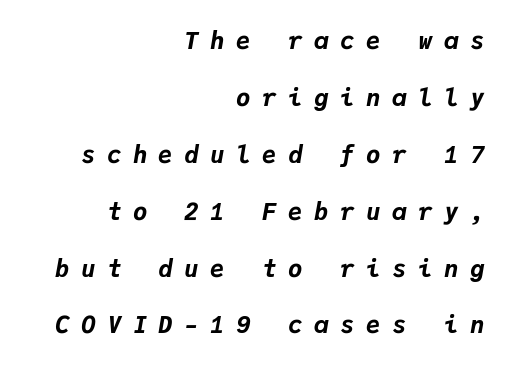
{"italic": "yes", "lean": "right", "slant_degrees": 9, "bold": "yes", "underline": "no", "align": "right", "line_spacing": "loose", "line_spacing_ratio": 2.37, "letter_spacing": "wide", "letter_spacing_em": 0.48, "glyph_px": 24}
